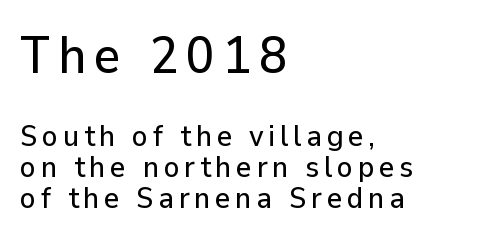
{"serif": "no", "italic": "no", "width": "normal", "stroke_contrast": "low", "x_height": "medium", "monospaced": "no", "underline": "no", "align": "left", "line_spacing": "tight", "line_spacing_ratio": 1.03, "larger_block": "first", "size_ratio": 1.73, "glyph_px": 52}
